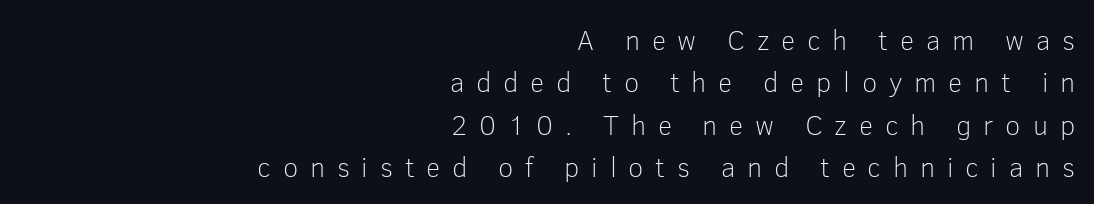
{"serif": "no", "italic": "no", "bold": "no", "weight": "light", "width": "normal", "stroke_contrast": "low", "x_height": "medium", "monospaced": "no", "underline": "no", "align": "right", "line_spacing": "normal", "line_spacing_ratio": 1.51, "letter_spacing": "wide", "letter_spacing_em": 0.42, "glyph_px": 28}
